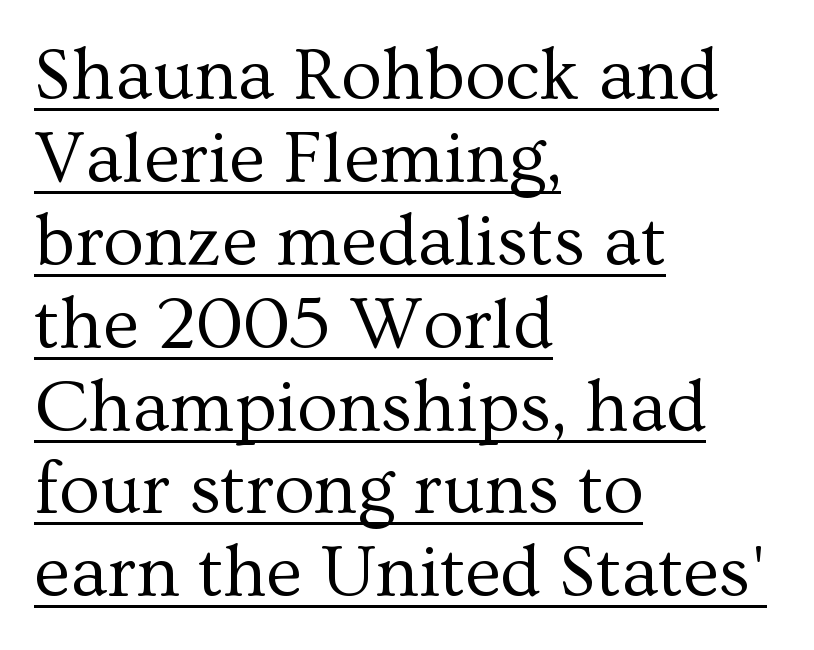
The image shows 74 px regular-weight serif type, upright; set left-aligned, tight line spacing (1.12x), normal letter spacing, underlined; medium stroke contrast and a medium x-height.
